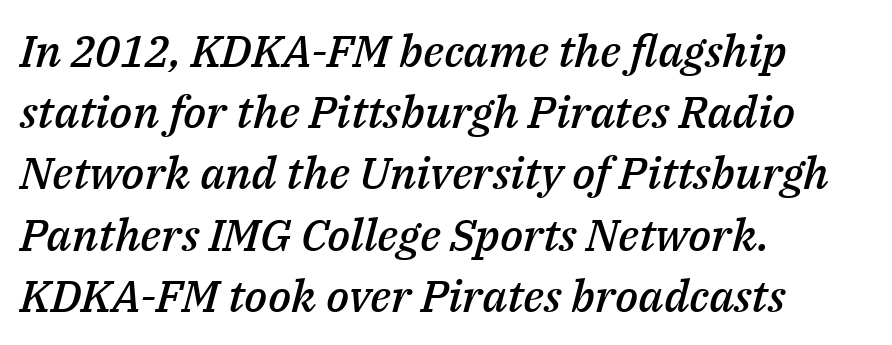
Between one letter and the next there's only the usual sliver of space. This sample is left-justified, so line endings fall wherever the words run out. This is oblique type, the kind used for emphasis or titles. Think of a printed novel: that variable character pitch is what you see here. Leading: standard. Summary of weight: moderately heavy, a semibold.
